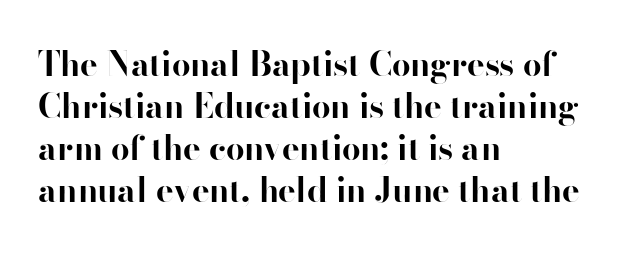
{"serif": "no", "italic": "no", "bold": "yes", "weight": "bold", "width": "normal", "stroke_contrast": "high", "x_height": "small", "monospaced": "no", "underline": "no", "align": "left", "line_spacing": "normal", "line_spacing_ratio": 1.27, "letter_spacing": "normal", "letter_spacing_em": 0.0, "glyph_px": 33}
